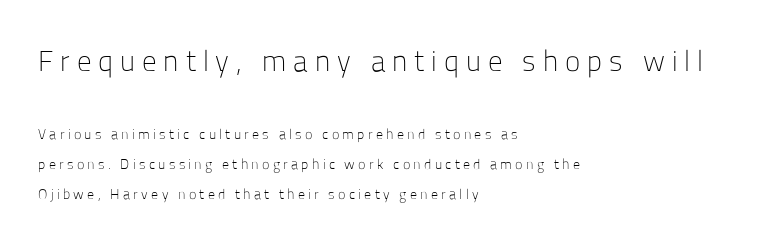
The image shows 29 px light sans-serif type, upright; set left-aligned, loose line spacing (2.14x), unusually wide letter spacing (+0.24 em), not underlined; the first (top) block is 2.07x larger; low stroke contrast and a medium x-height.
